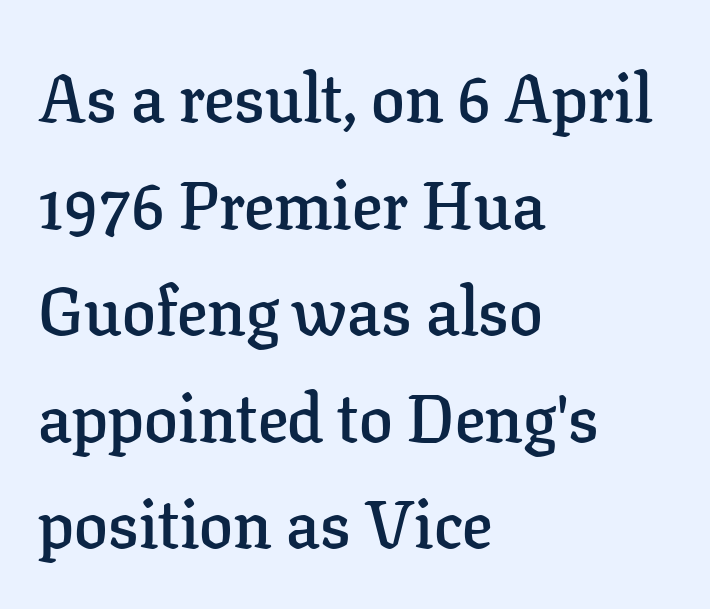
Look at the stroke-to-counter ratio: somewhat heavy, a semibold. The gaps between neighbouring characters are ordinary and unremarkable. If you measured baseline to baseline, you'd find a middling distance. If you drew a line through each stem, it would be perfectly vertical. Each letter keeps its own natural width here, so spacing adapts to shape. Decoration check: the copy has no underline.
